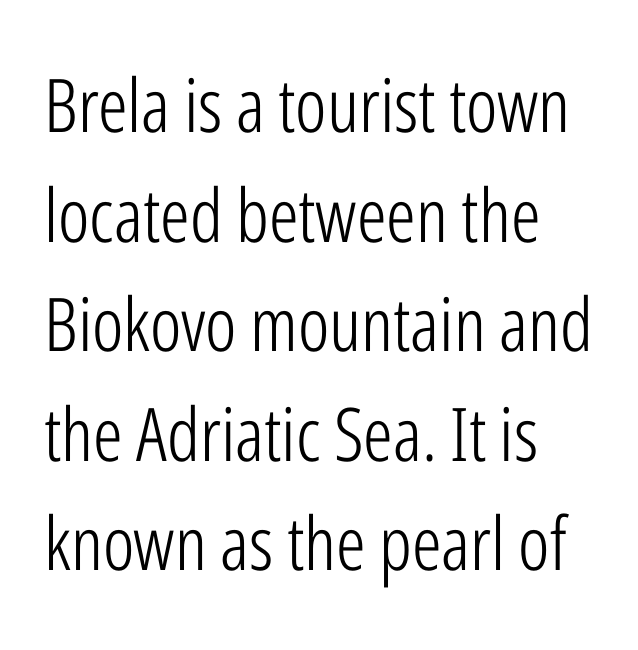
The lines sit at an ordinary, default distance from one another. Every character sits straight up, as roman type does. Ink coverage per letter is moderate at most. Reading down the block, your eye returns to a fixed left position each line. Caption: standard tracking, unaltered. Type style note: lacks serifs.
